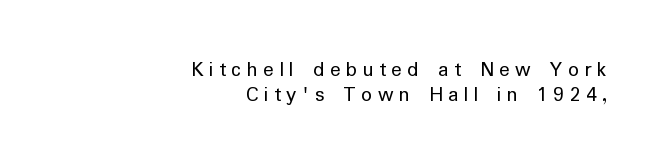
{"italic": "no", "bold": "no", "underline": "no", "align": "right", "line_spacing": "tight", "line_spacing_ratio": 1.12, "letter_spacing": "wide", "letter_spacing_em": 0.25, "glyph_px": 22}
